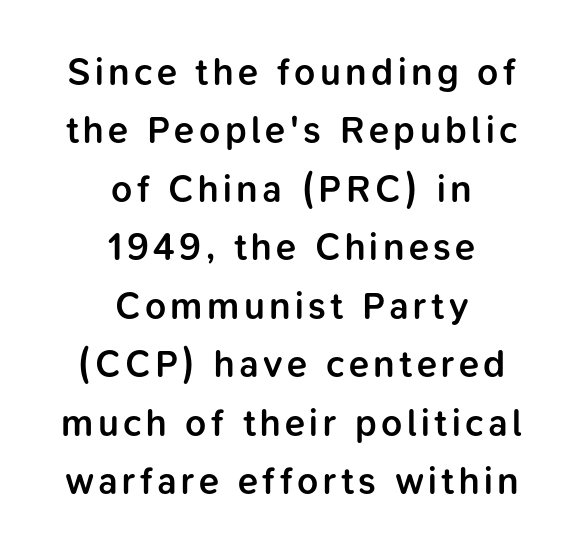
The image shows 37 px semibold sans-serif type, upright; set centered, normal line spacing (1.58x), not underlined; low stroke contrast and a medium x-height.
